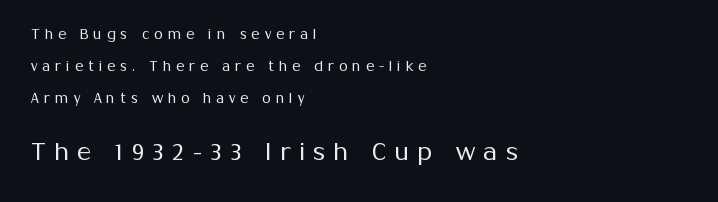
These lines have a slow, spaced-out rhythm from letter to letter. Every character sits straight up, as roman type does. Reading down the column, the eye jumps a long way to each next line. Between these two stacked blocks, the lower one wins on size. Compared with a typical body face, this is equally light or lighter still. The zone under the glyphs is completely vacant.
